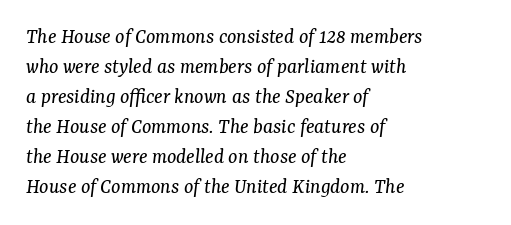
Q: Is the text bold? A: No.
Q: Is the text italic (slanted)? A: Yes, it leans right by about 7 degrees.
Q: Is the text underlined? A: No.
Q: How is the paragraph aligned? A: Left-aligned.
Q: Is the spacing between letters normal or unusually wide? A: Normal.
Q: Is the spacing between lines tight, normal or loose? A: Normal.
